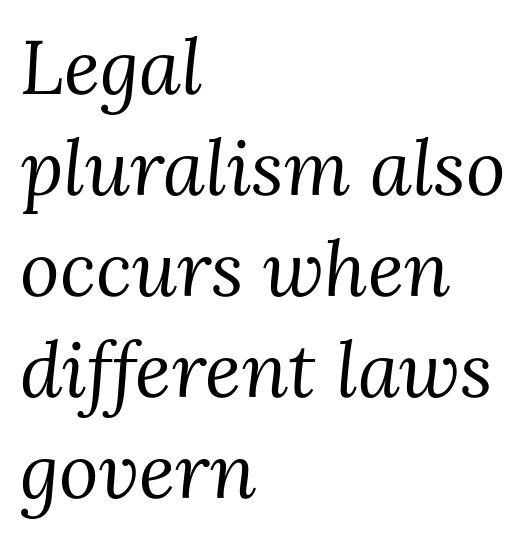
The image shows 76 px regular-weight serif type, italic (leaning right); set left-aligned, normal line spacing (1.33x), normal letter spacing, not underlined; medium stroke contrast and a medium x-height.
